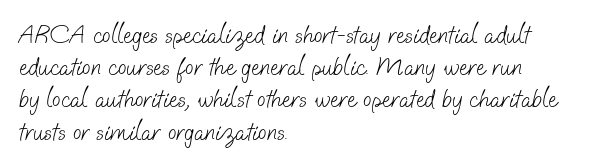
Q: Is the text bold? A: No.
Q: Is the text underlined? A: No.
Q: How is the paragraph aligned? A: Left-aligned.
Q: Is the spacing between letters normal or unusually wide? A: Normal.
Q: Is the spacing between lines tight, normal or loose? A: Normal.
